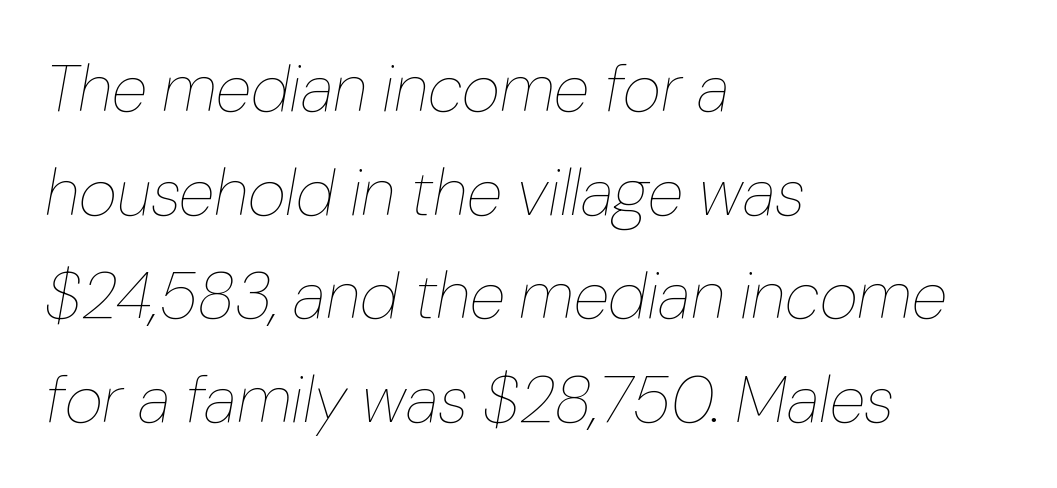
The image shows 66 px thin type, italic (leaning right); set left-aligned, normal line spacing (1.57x), normal letter spacing, not underlined; low stroke contrast and a medium x-height.
